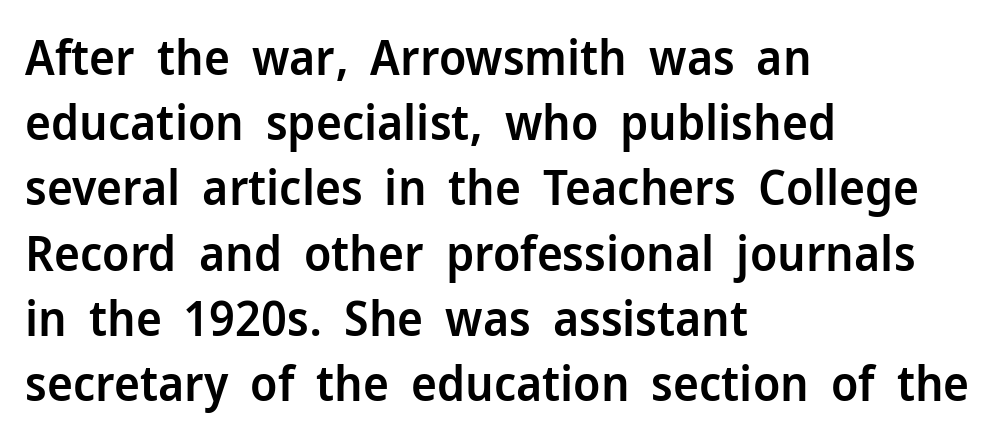
Letterform terminals end flat and unadorned throughout the passage. The letters sit at their default tracking, neither squeezed nor spread. Moderately thickened strokes mark this as semibold type. The lettering holds an erect, upright posture throughout.
